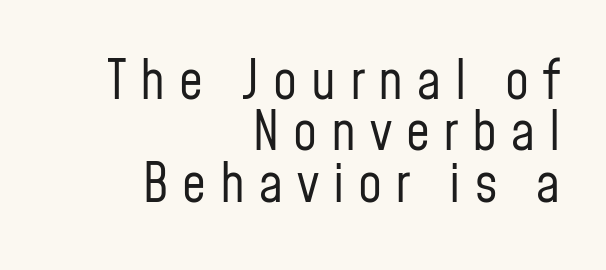
Q: Is the text bold? A: No.
Q: Is the text italic (slanted)? A: No, it is upright.
Q: Is the typeface a serif or a sans-serif typeface? A: Sans-serif.
Q: Is the text underlined? A: No.
Q: How is the paragraph aligned? A: Right-aligned.
Q: Is the spacing between letters normal or unusually wide? A: Unusually wide.
Q: Is the spacing between lines tight, normal or loose? A: Tight.
Q: Width (condensed, normal, or wide)? A: Condensed.
Q: Stroke contrast? A: Low.
Q: x-height? A: Medium.
Q: Monospaced? A: No.
